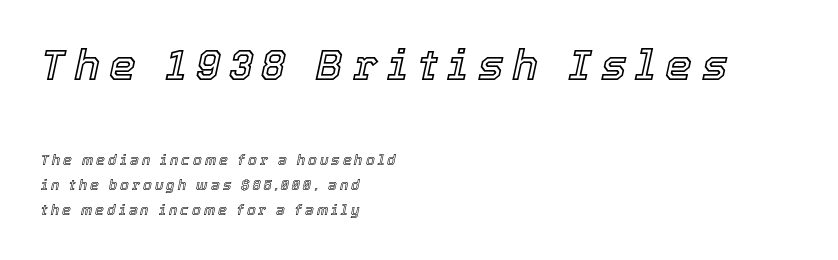
Each word looks stretched out because of the extra space between its letters. Posture: slanted. These lines stack with their left ends in a neat column. The gap between lines stays unmarked. Do the characters align in a grid? No, the font is proportional.
